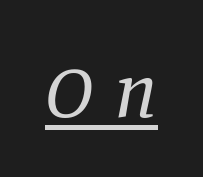
{"serif": "yes", "italic": "yes", "lean": "right", "slant_degrees": 11, "bold": "no", "weight": "regular", "width": "normal", "stroke_contrast": "low", "x_height": "large", "monospaced": "no", "underline": "yes", "letter_spacing": "wide", "letter_spacing_em": 0.28, "glyph_px": 77}
